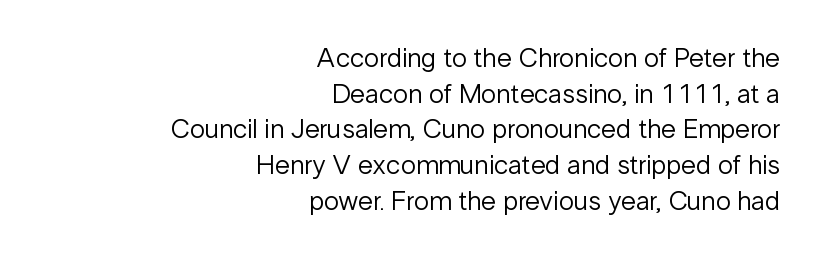
Q: Is the text bold? A: No.
Q: Is the text italic (slanted)? A: No, it is upright.
Q: Is the text underlined? A: No.
Q: How is the paragraph aligned? A: Right-aligned.
Q: Is the spacing between letters normal or unusually wide? A: Normal.
Q: Is the spacing between lines tight, normal or loose? A: Normal.
